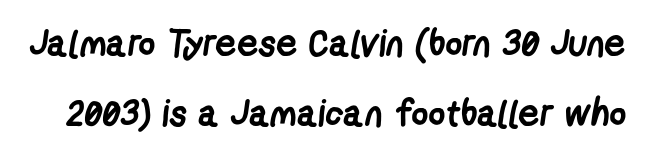
{"serif": "no", "bold": "yes", "weight": "semibold", "width": "condensed", "stroke_contrast": "low", "x_height": "medium", "monospaced": "no", "underline": "no", "line_spacing_ratio": 1.88, "letter_spacing": "normal", "letter_spacing_em": 0.0, "glyph_px": 37}
